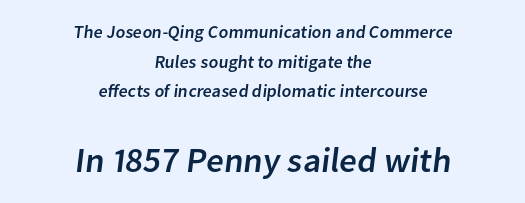
Q: Is the typeface a serif or a sans-serif typeface? A: Sans-serif.
Q: Is the text underlined? A: No.
Q: How is the paragraph aligned? A: Centered.
Q: Is the spacing between letters normal or unusually wide? A: Normal.
Q: Is the spacing between lines tight, normal or loose? A: Normal.
Q: Which block of text is set in a larger size, the first (top) or the second (bottom)? A: The second (bottom) one.
Q: Width (condensed, normal, or wide)? A: Normal.
Q: Stroke contrast? A: Low.
Q: x-height? A: Medium.
Q: Monospaced? A: No.
